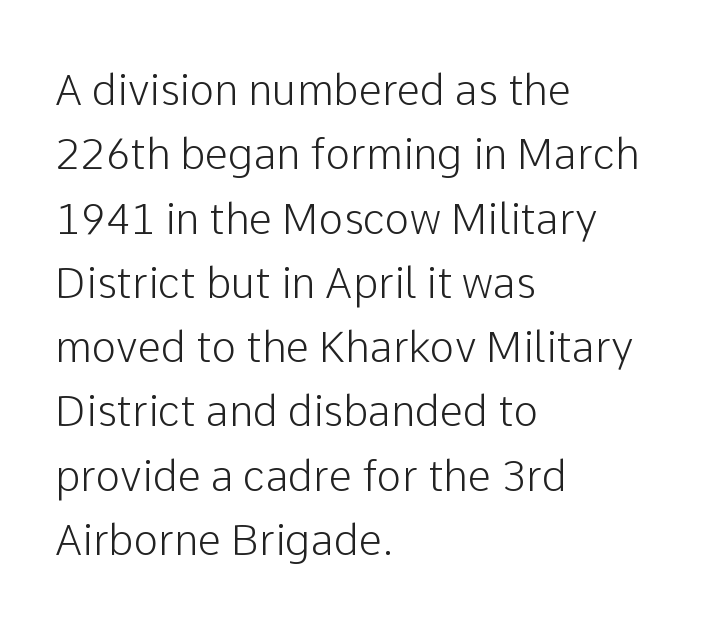
Underline: absent. Is the letter spacing exaggerated? No — it looks like the ordinary default. The line-height multiplier appears to be the usual default. Line beginnings align vertically; line endings do not. Letterform terminals end flat and unadorned throughout the passage. Upright lettering throughout.
